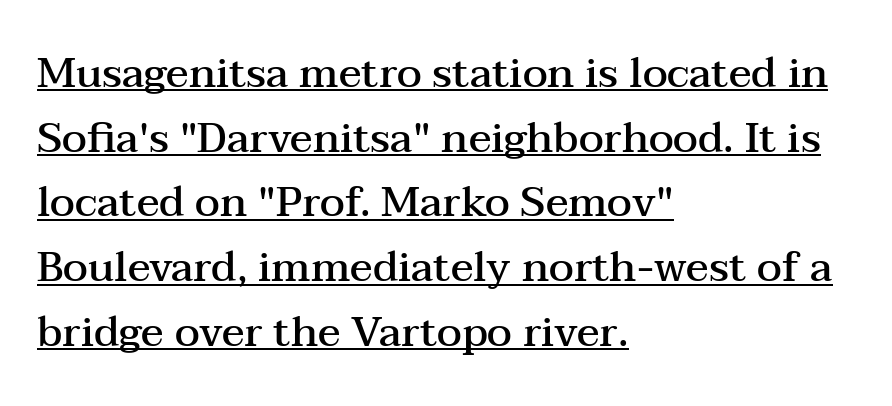
The image shows 42 px semibold, wide serif type, upright; set left-aligned, normal line spacing (1.54x), normal letter spacing, underlined; medium stroke contrast and a medium x-height.
